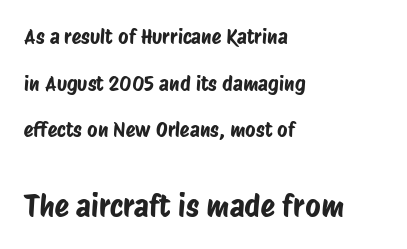
Q: Is the typeface a serif or a sans-serif typeface? A: Sans-serif.
Q: Is the text underlined? A: No.
Q: How is the paragraph aligned? A: Left-aligned.
Q: Is the spacing between letters normal or unusually wide? A: Normal.
Q: Is the spacing between lines tight, normal or loose? A: Loose.
Q: Which block of text is set in a larger size, the first (top) or the second (bottom)? A: The second (bottom) one.
Q: Width (condensed, normal, or wide)? A: Condensed.
Q: Stroke contrast? A: Low.
Q: x-height? A: Large.
Q: Monospaced? A: No.
